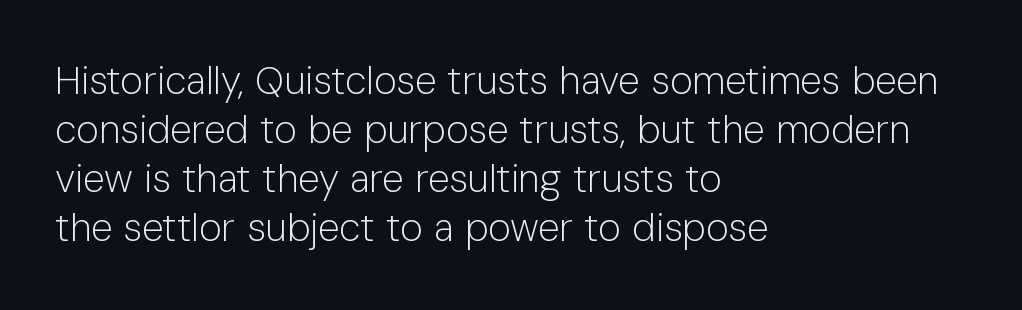
{"serif": "no", "italic": "no", "bold": "no", "weight": "light", "width": "normal", "stroke_contrast": "low", "x_height": "medium", "monospaced": "no", "underline": "no", "align": "left", "line_spacing": "normal", "line_spacing_ratio": 1.26, "letter_spacing": "normal", "letter_spacing_em": 0.0, "glyph_px": 39}
